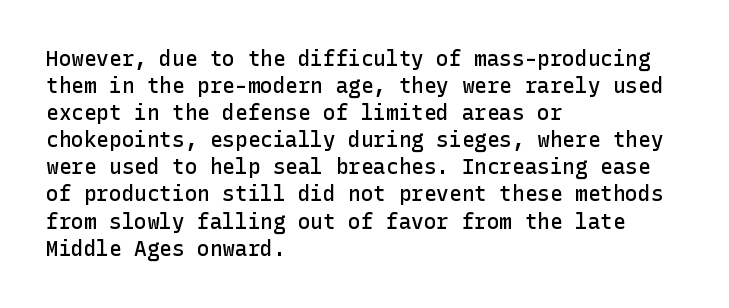
{"italic": "no", "bold": "semi", "underline": "no", "align": "left", "line_spacing": "normal", "line_spacing_ratio": 1.29, "letter_spacing": "normal", "letter_spacing_em": 0.0, "glyph_px": 21}
